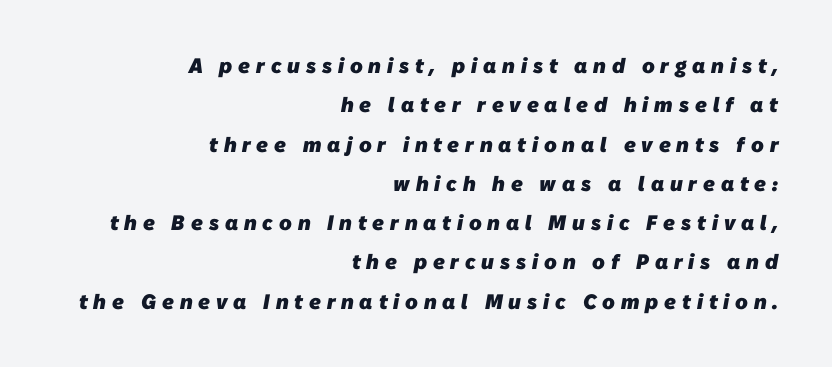
Q: Is the text bold? A: Yes.
Q: Is the text underlined? A: No.
Q: How is the paragraph aligned? A: Right-aligned.
Q: Is the spacing between letters normal or unusually wide? A: Unusually wide.
